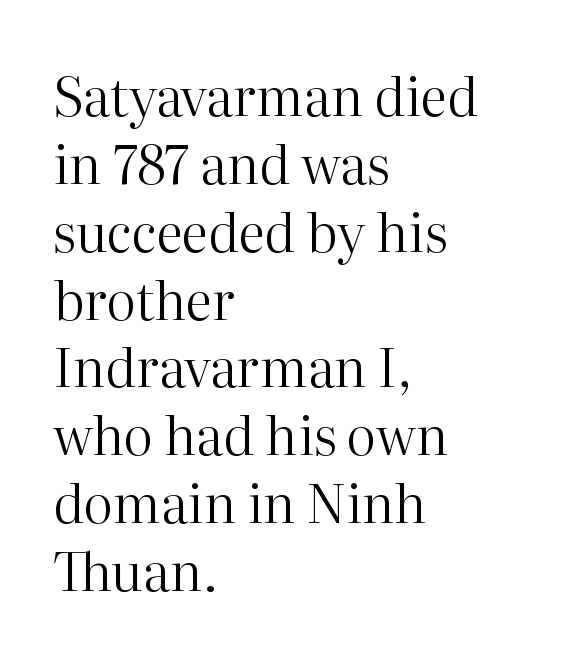
{"serif": "yes", "italic": "no", "bold": "no", "weight": "regular", "width": "normal", "stroke_contrast": "high", "x_height": "medium", "monospaced": "no", "underline": "no", "align": "left", "line_spacing": "normal", "line_spacing_ratio": 1.28, "letter_spacing": "normal", "letter_spacing_em": 0.0, "glyph_px": 53}
